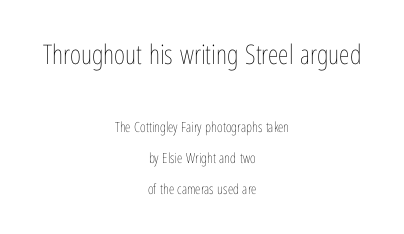
The image shows 27 px text type, upright; set centered, loose line spacing (2.22x), normal letter spacing, not underlined; the first (top) block is 1.93x larger.
